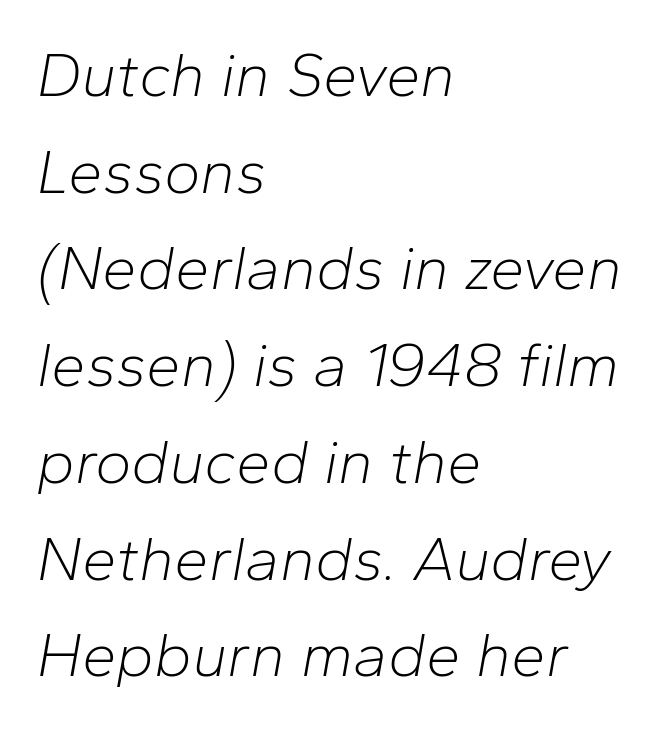
{"italic": "yes", "lean": "right", "slant_degrees": 10, "bold": "no", "weight": "light", "width": "normal", "stroke_contrast": "low", "x_height": "medium", "monospaced": "no", "underline": "no", "align": "left", "line_spacing": "normal", "line_spacing_ratio": 1.56, "letter_spacing": "normal", "letter_spacing_em": 0.0, "glyph_px": 62}
